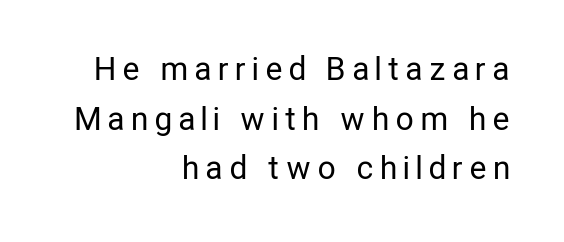
{"serif": "no", "italic": "no", "bold": "no", "weight": "regular", "width": "condensed", "stroke_contrast": "low", "x_height": "medium", "monospaced": "no", "underline": "no", "align": "right", "line_spacing": "normal", "line_spacing_ratio": 1.6, "letter_spacing": "wide", "letter_spacing_em": 0.25, "glyph_px": 31}
